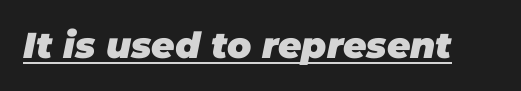
The image shows 36 px heavy type, italic (leaning right); set normal letter spacing, underlined; low stroke contrast and a large x-height.
